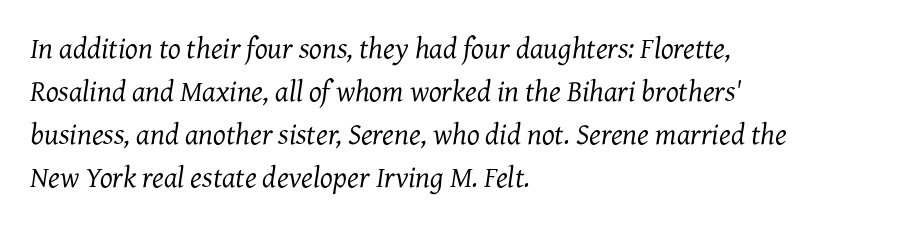
The image shows 30 px regular-weight serif type, italic (leaning right); set left-aligned, normal line spacing (1.43x), normal letter spacing, not underlined; medium stroke contrast and a medium x-height.
